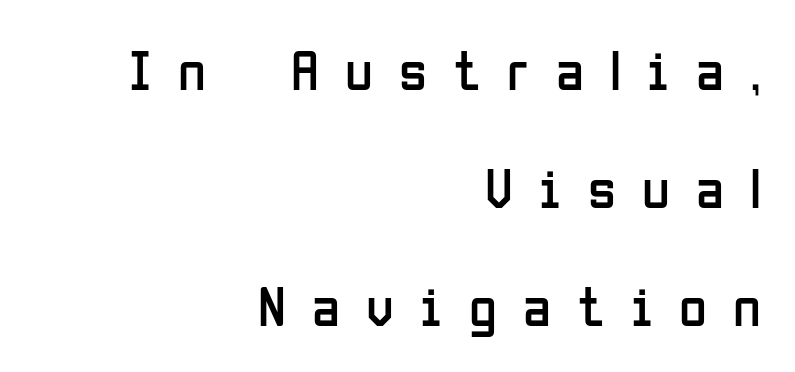
Weight class: somewhere from thin through regular. A student would call this right alignment; a typographer would say flush right, rag left. This sample trades compactness for vertical openness between lines. The rendering shows plain stroke endings on the letterforms — a sans-serif design. In terms of letterspacing, this is a distinctly airy, spread setting. Looks like regular typesetting: each glyph gets only the width it needs.
